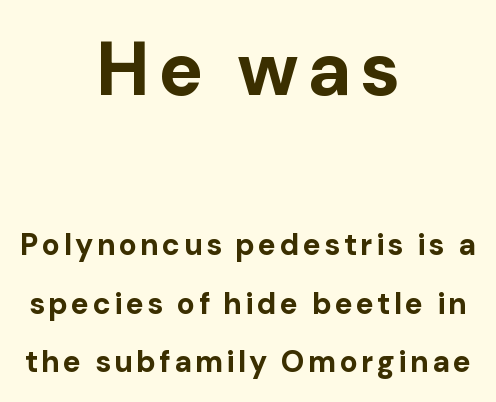
Q: Is the text bold? A: Yes.
Q: Is the text italic (slanted)? A: No, it is upright.
Q: Is the typeface a serif or a sans-serif typeface? A: Sans-serif.
Q: Is the text underlined? A: No.
Q: How is the paragraph aligned? A: Centered.
Q: Is the spacing between lines tight, normal or loose? A: Loose.
Q: Which block of text is set in a larger size, the first (top) or the second (bottom)? A: The first (top) one.
Q: Width (condensed, normal, or wide)? A: Normal.
Q: Stroke contrast? A: Low.
Q: x-height? A: Medium.
Q: Monospaced? A: No.
